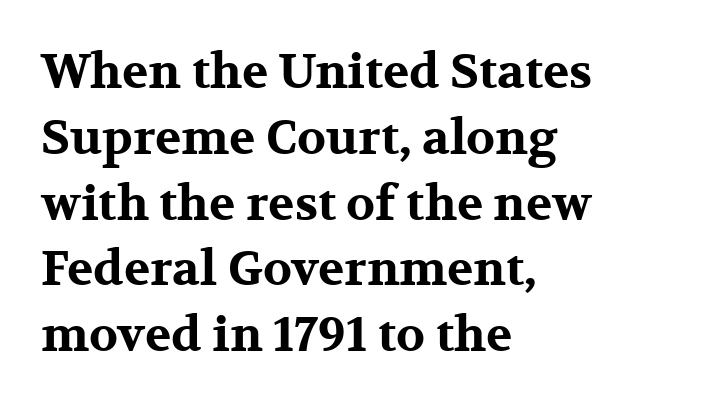
{"serif": "yes", "italic": "no", "bold": "yes", "weight": "bold", "width": "wide", "stroke_contrast": "medium", "x_height": "medium", "monospaced": "no", "underline": "no", "align": "left", "line_spacing": "normal", "line_spacing_ratio": 1.37, "letter_spacing": "normal", "letter_spacing_em": 0.0, "glyph_px": 48}
